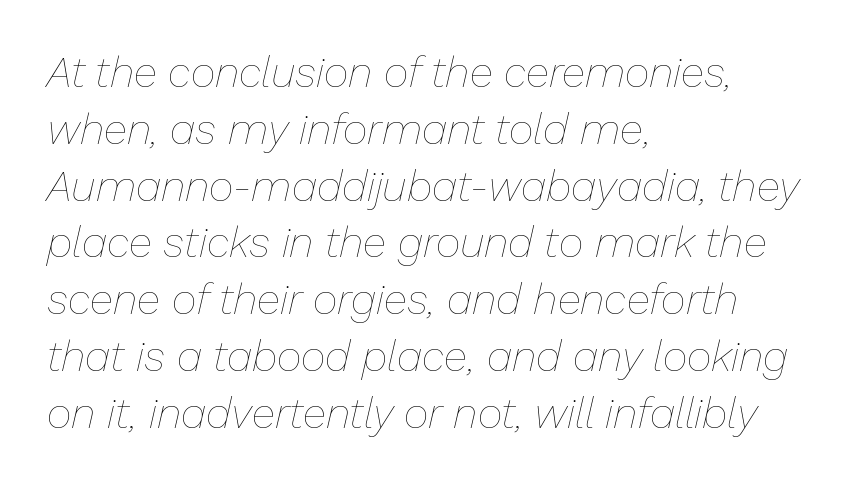
Only glyphs here, with clear space below each row. Each stroke keeps to a modest, everyday thickness or less. Spacing verdict: proportional, widths tailored to each character. The leading is moderate, giving the passage an even texture. Letter spacing: default. You can tell it's italic because the verticals aren't actually vertical.
